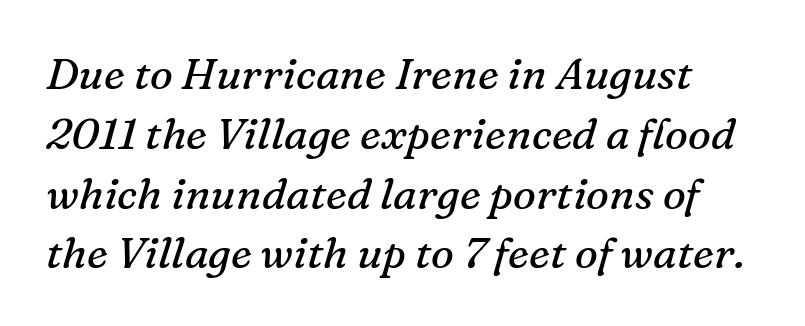
The image shows 43 px regular-weight serif type, italic (leaning right); set normal line spacing (1.39x), normal letter spacing, not underlined; medium stroke contrast and a medium x-height.
